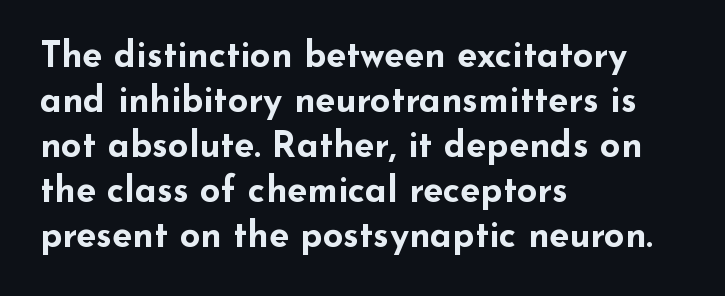
This sample has the flowing, uneven cadence of proportional lettering. The type sits square on the baseline with zero lean. Leftover space on each line is placed entirely after the last word. Students, note that the glyphs here touch the page at normal intervals.
